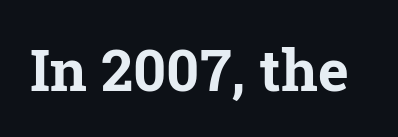
{"serif": "yes", "italic": "no", "bold": "yes", "weight": "bold", "width": "normal", "stroke_contrast": "low", "x_height": "medium", "monospaced": "no", "underline": "no", "letter_spacing": "normal", "letter_spacing_em": 0.0, "glyph_px": 58}
